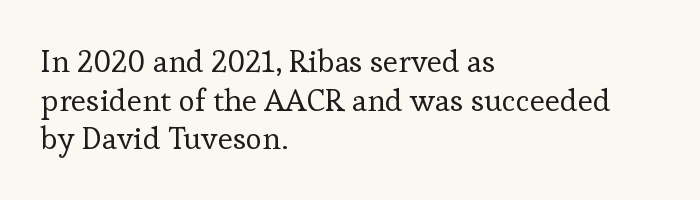
Q: Is the text bold? A: No.
Q: Is the text italic (slanted)? A: No, it is upright.
Q: Is the typeface a serif or a sans-serif typeface? A: Serif.
Q: Is the text underlined? A: No.
Q: How is the paragraph aligned? A: Left-aligned.
Q: Is the spacing between letters normal or unusually wide? A: Normal.
Q: Is the spacing between lines tight, normal or loose? A: Normal.
Q: Width (condensed, normal, or wide)? A: Normal.
Q: Stroke contrast? A: Low.
Q: x-height? A: Medium.
Q: Monospaced? A: No.
